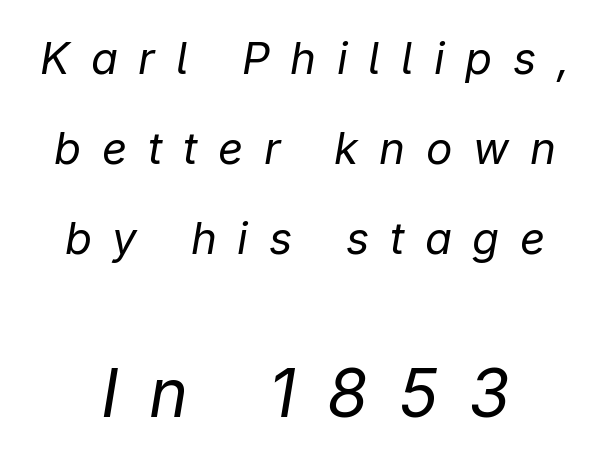
The glyphs look as if they've been sheared to an angle. Compare the two chunks: the lower has the greater cap height. The strokes are not fattened; the text isn't bold. If you measured baseline to baseline, you'd find a long distance. The lines in this sample share a center point and differ in where they start and stop. Someone cranked the tracking dial way up on this one.
